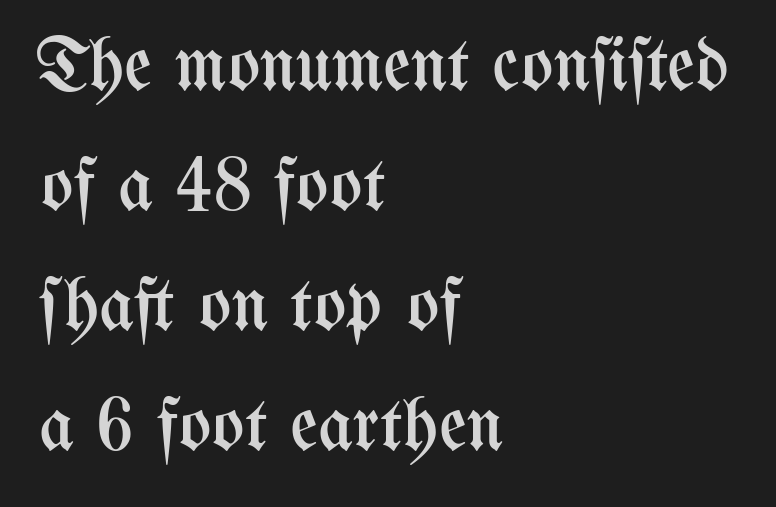
The image shows 76 px regular-weight, condensed type, upright; set left-aligned, normal line spacing (1.58x), normal letter spacing, not underlined; medium stroke contrast and a medium x-height.
